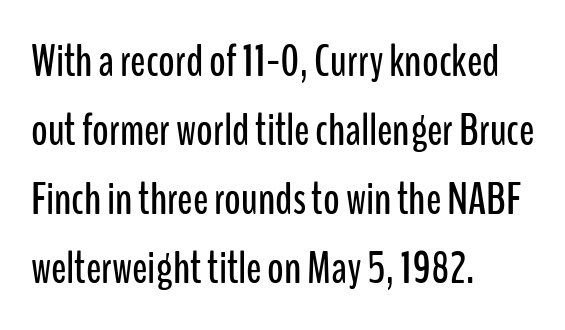
Q: Is the text italic (slanted)? A: No, it is upright.
Q: Is the typeface a serif or a sans-serif typeface? A: Sans-serif.
Q: Is the text underlined? A: No.
Q: How is the paragraph aligned? A: Left-aligned.
Q: Is the spacing between letters normal or unusually wide? A: Normal.
Q: Is the spacing between lines tight, normal or loose? A: Normal.
Q: Width (condensed, normal, or wide)? A: Condensed.
Q: Stroke contrast? A: Low.
Q: x-height? A: Medium.
Q: Monospaced? A: No.
